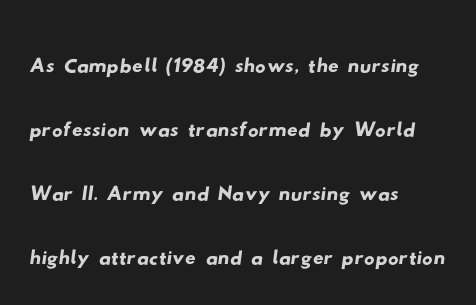
{"serif": "no", "width": "wide", "stroke_contrast": "low", "x_height": "small", "monospaced": "no", "underline": "no", "align": "left", "line_spacing_ratio": 1.21, "letter_spacing": "normal", "letter_spacing_em": 0.0, "glyph_px": 53}
